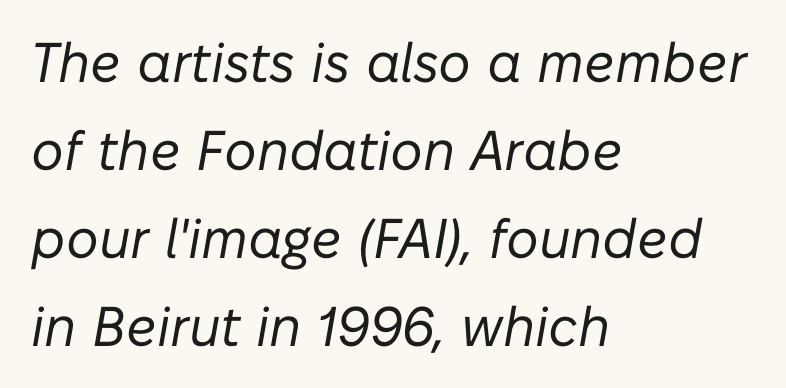
Q: Is the text bold? A: No.
Q: Is the text italic (slanted)? A: Yes, it leans right by about 10 degrees.
Q: Is the text underlined? A: No.
Q: How is the paragraph aligned? A: Left-aligned.
Q: Is the spacing between letters normal or unusually wide? A: Normal.
Q: Is the spacing between lines tight, normal or loose? A: Normal.
Q: Width (condensed, normal, or wide)? A: Normal.
Q: Stroke contrast? A: Low.
Q: x-height? A: Medium.
Q: Monospaced? A: No.
